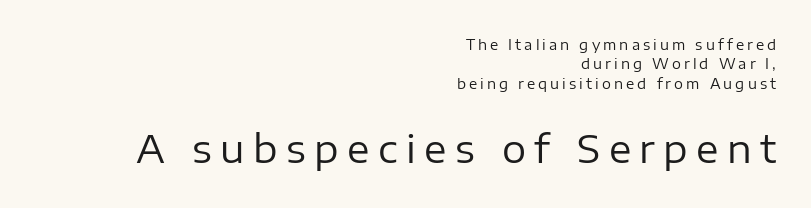
Unlike italic type, these characters show no tilt at all. This is sans-serif lettering, the kind often seen on screens and signage. The face used here is proportionally spaced, like ordinary book or web type. Plain, unruled lines of type.
